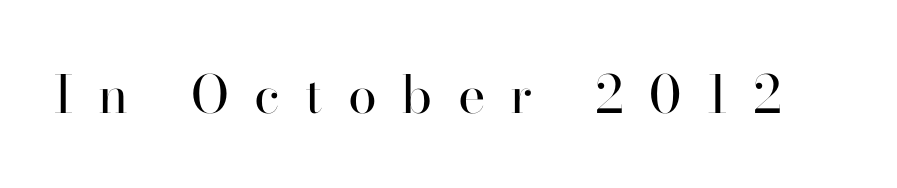
{"serif": "yes", "italic": "no", "bold": "no", "weight": "regular", "width": "normal", "stroke_contrast": "high", "x_height": "small", "monospaced": "no", "underline": "no", "letter_spacing": "wide", "letter_spacing_em": 0.48, "glyph_px": 52}
